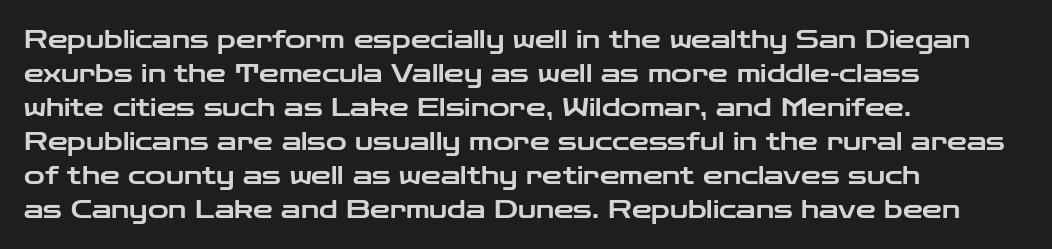
{"italic": "no", "underline": "no", "align": "left", "line_spacing": "normal", "line_spacing_ratio": 1.36, "letter_spacing": "normal", "letter_spacing_em": 0.0, "glyph_px": 25}
